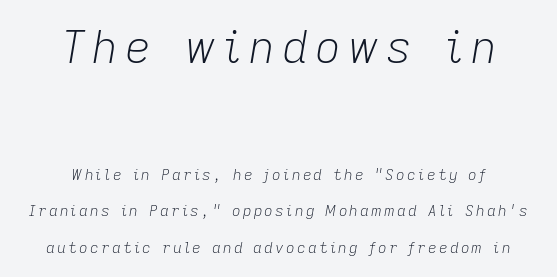
The image shows 45 px light type, italic (leaning right); set centered, loose line spacing (2.44x), not underlined; the first (top) block is 3.0x larger; low stroke contrast and a medium x-height.
